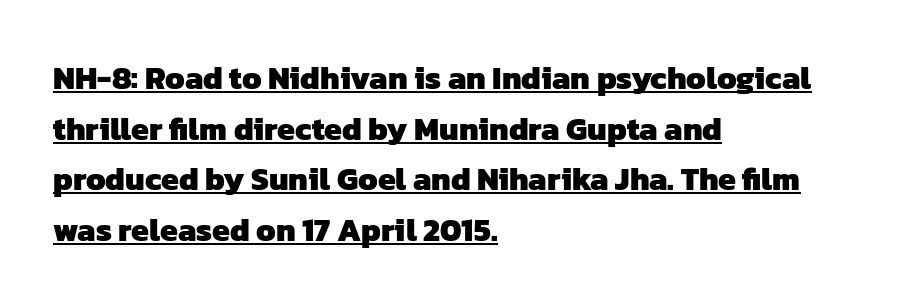
The designer left line spacing at the default. This rendering features underlined lettering. Default kerning and tracking; the words read as compact shapes. Heft: maximum for text — a bold. The text was rendered using a sans face with plain stroke endings. Is this a fixed-width face? No — the glyphs have proportional, varying widths.
